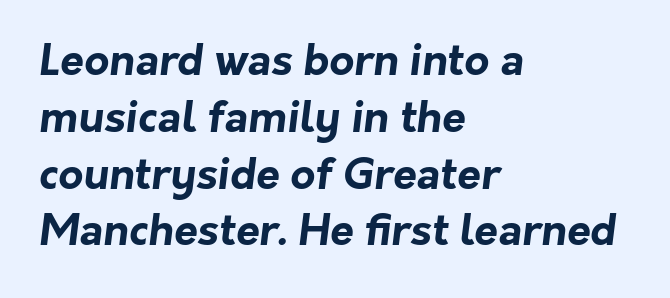
Here the designer chose a conventional face with non-uniform glyph widths. Underlining? Definitely not there. Examine the stroke ends and you'll find no serifs. The passage shown stacks its lines at a standard gap. Teacher's note: observe the even left margin — that is flush-left alignment. Typographic density is high because the face is bold.
